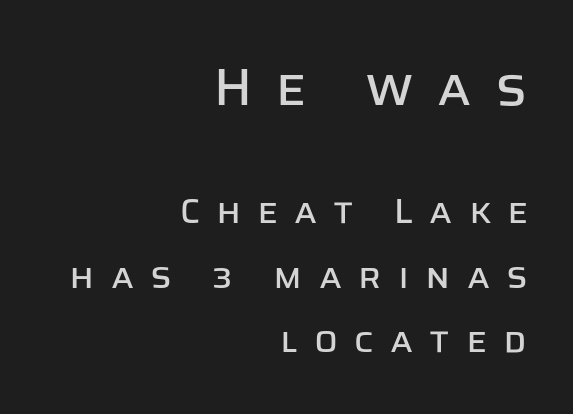
Do the characters align in a grid? No, the font is proportional. Check where the strokes stop: nothing finishes them off — pure sans. Line ends are locked; line starts wander. The glyphs are unaccompanied by any horizontal stroke below them. The lettering stays uniformly vertical, giving the passage a roman look.
